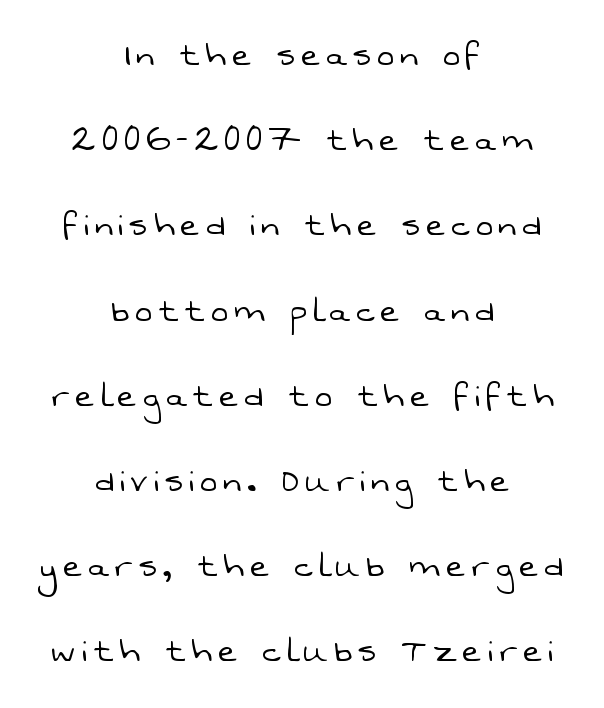
{"serif": "no", "bold": "no", "weight": "light", "width": "normal", "stroke_contrast": "low", "x_height": "medium", "monospaced": "no", "underline": "no", "align": "center", "line_spacing": "loose", "line_spacing_ratio": 2.13, "glyph_px": 40}
